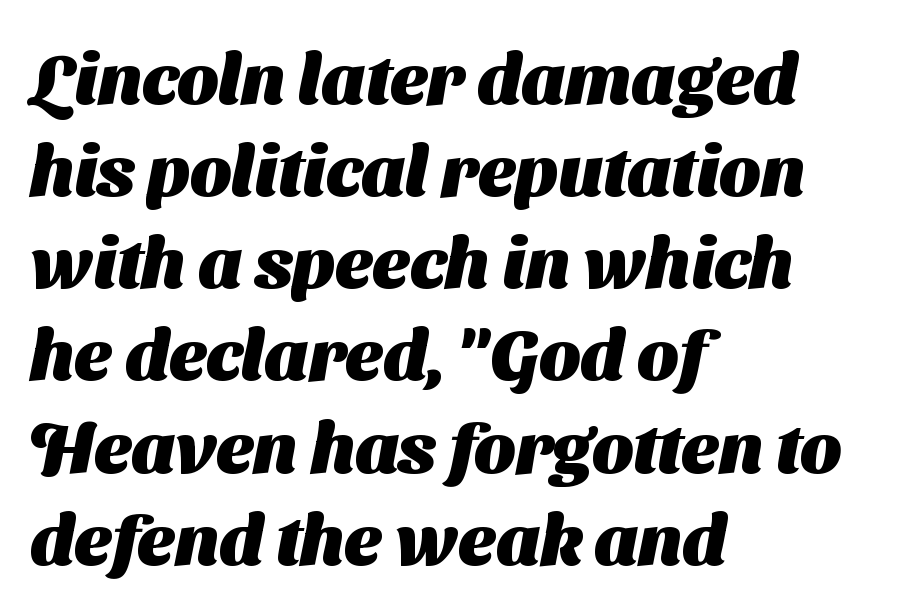
Q: Is the text bold? A: Yes.
Q: Is the typeface a serif or a sans-serif typeface? A: Sans-serif.
Q: Is the text underlined? A: No.
Q: How is the paragraph aligned? A: Left-aligned.
Q: Is the spacing between letters normal or unusually wide? A: Normal.
Q: Is the spacing between lines tight, normal or loose? A: Normal.
Q: Width (condensed, normal, or wide)? A: Normal.
Q: Stroke contrast? A: Medium.
Q: x-height? A: Medium.
Q: Monospaced? A: No.
